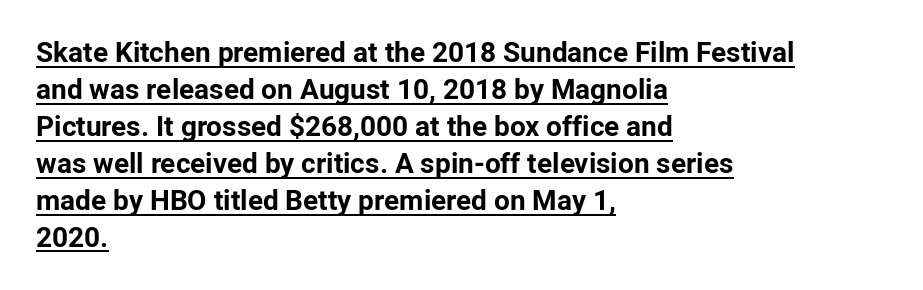
Each glyph is drawn with heavy, bold strokes. Character widths vary here, with narrow letters taking less room than wide ones. What's the leading like? Ordinary, nothing unusual. The text block is weighted toward the left margin, trailing off unevenly rightward. The specimen reads as upright at a glance. Font category for this specimen: sans-serif.
